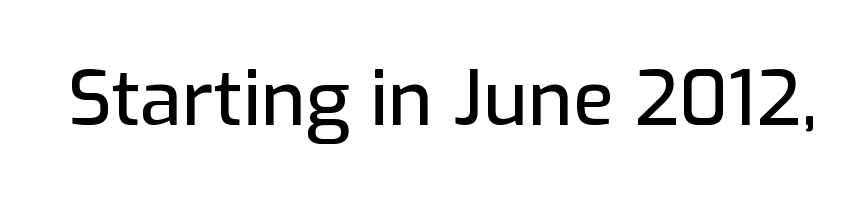
{"serif": "no", "italic": "no", "width": "normal", "stroke_contrast": "low", "x_height": "medium", "monospaced": "no", "underline": "no", "letter_spacing": "normal", "letter_spacing_em": 0.0, "glyph_px": 76}
